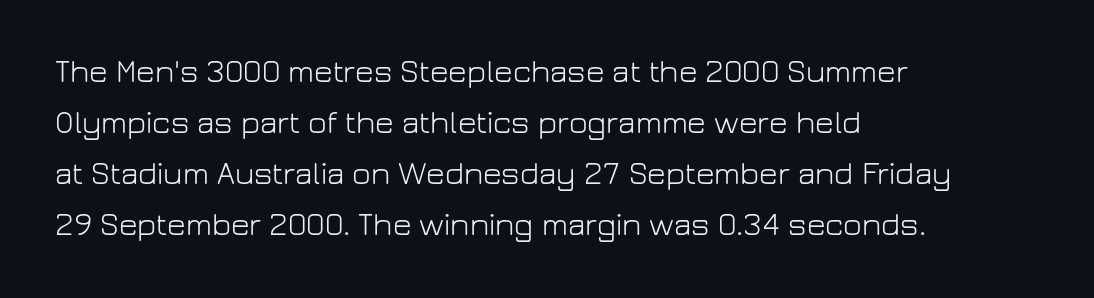
Letter spacing: default. The passage shown stacks its lines at a standard gap. Regarding serifs, this sample does without them. Caption: multi-line text, flush left, ragged right. The passage shown is typed in a proportional face where columns would drift.
